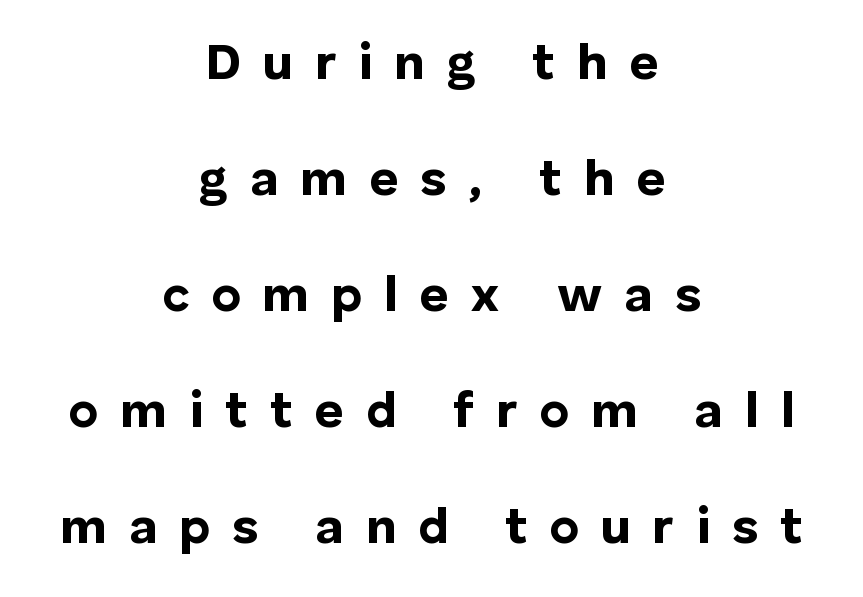
The image shows 50 px bold sans-serif type, upright; set centered, loose line spacing (2.32x), unusually wide letter spacing (+0.44 em), not underlined; low stroke contrast and a medium x-height.
